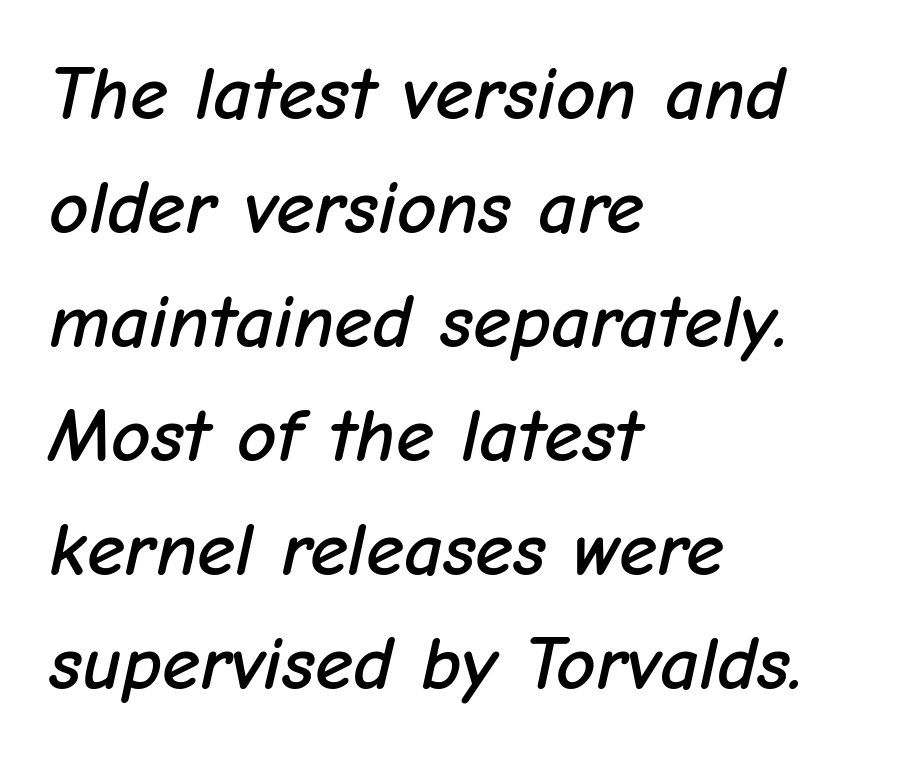
The text block is weighted toward the left margin, trailing off unevenly rightward. It's the slanting kind of type. Here the designer chose a conventional face with non-uniform glyph widths. This rendering features lettering with no underline.
